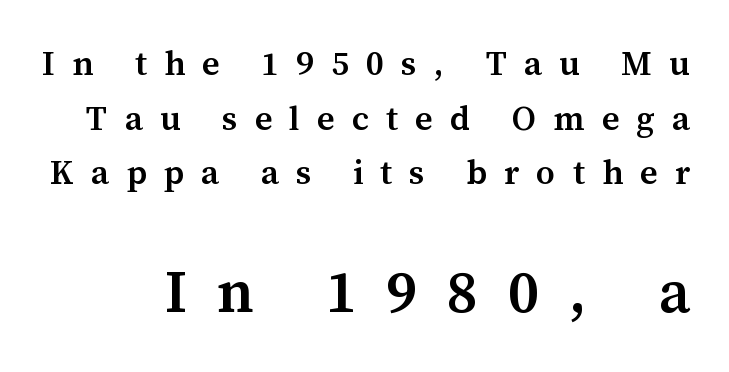
Q: Is the text bold? A: Semi-bold.
Q: Is the text italic (slanted)? A: No, it is upright.
Q: Is the typeface a serif or a sans-serif typeface? A: Serif.
Q: Is the text underlined? A: No.
Q: Is the spacing between letters normal or unusually wide? A: Unusually wide.
Q: Is the spacing between lines tight, normal or loose? A: Normal.
Q: Which block of text is set in a larger size, the first (top) or the second (bottom)? A: The second (bottom) one.
Q: Width (condensed, normal, or wide)? A: Normal.
Q: Stroke contrast? A: Medium.
Q: x-height? A: Medium.
Q: Monospaced? A: No.
